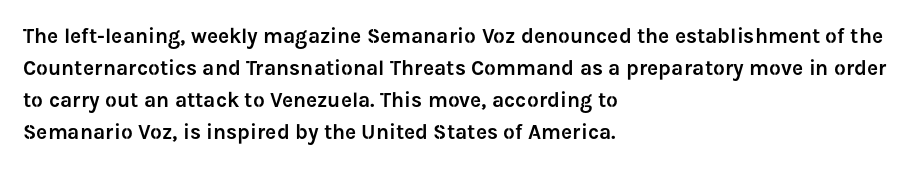
Q: Is the text italic (slanted)? A: No, it is upright.
Q: Is the text underlined? A: No.
Q: How is the paragraph aligned? A: Left-aligned.
Q: Is the spacing between letters normal or unusually wide? A: Normal.
Q: Is the spacing between lines tight, normal or loose? A: Normal.
